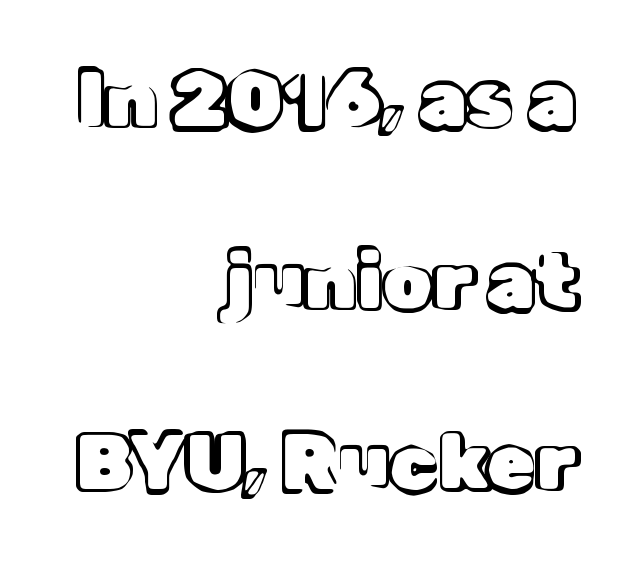
{"italic": "no", "width": "normal", "x_height": "medium", "monospaced": "no", "underline": "no", "align": "right", "line_spacing": "loose", "line_spacing_ratio": 2.33, "letter_spacing": "normal", "letter_spacing_em": 0.0, "glyph_px": 78}
